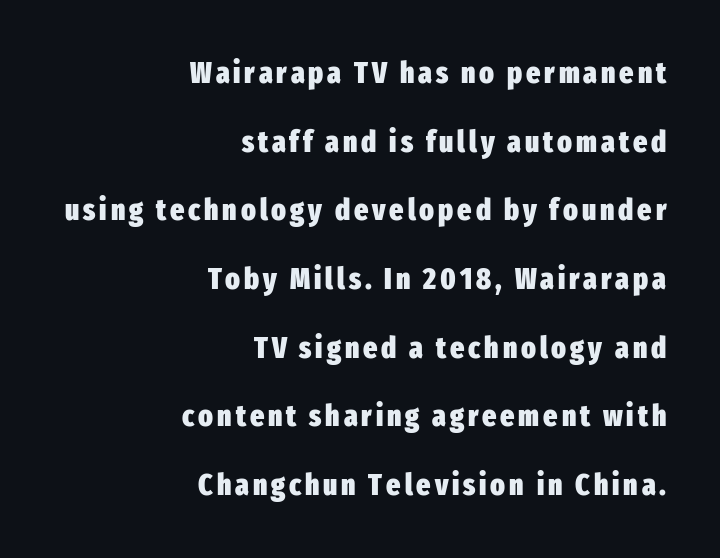
Q: Is the text bold? A: Yes.
Q: Is the text italic (slanted)? A: No, it is upright.
Q: Is the typeface a serif or a sans-serif typeface? A: Sans-serif.
Q: Is the text underlined? A: No.
Q: How is the paragraph aligned? A: Right-aligned.
Q: Is the spacing between lines tight, normal or loose? A: Loose.
Q: Width (condensed, normal, or wide)? A: Condensed.
Q: Stroke contrast? A: Low.
Q: x-height? A: Medium.
Q: Monospaced? A: No.
